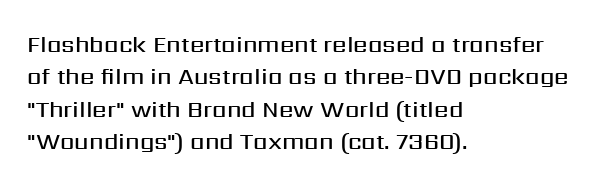
Q: Is the text bold? A: Semi-bold.
Q: Is the text italic (slanted)? A: No, it is upright.
Q: Is the text underlined? A: No.
Q: How is the paragraph aligned? A: Left-aligned.
Q: Is the spacing between letters normal or unusually wide? A: Normal.
Q: Is the spacing between lines tight, normal or loose? A: Normal.
